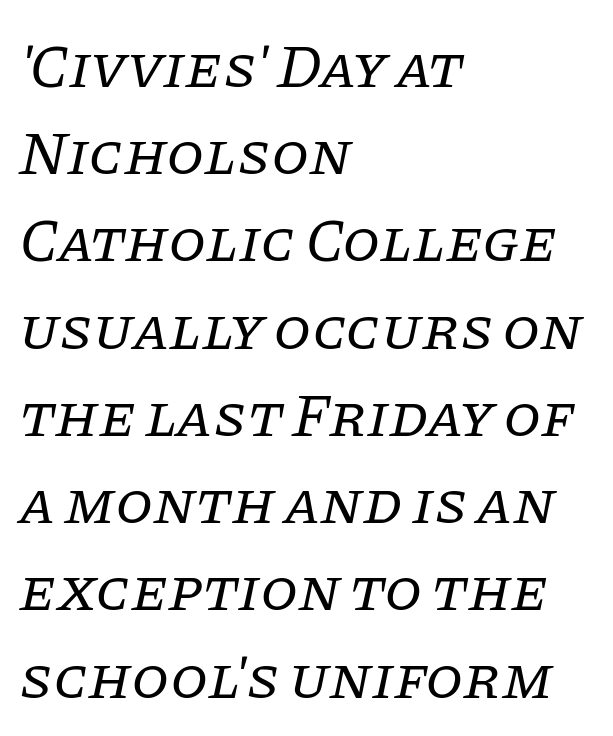
Q: Is the text bold? A: No.
Q: Is the text italic (slanted)? A: Yes, it leans right by about 11 degrees.
Q: Is the typeface a serif or a sans-serif typeface? A: Serif.
Q: Is the text underlined? A: No.
Q: How is the paragraph aligned? A: Left-aligned.
Q: Is the spacing between letters normal or unusually wide? A: Normal.
Q: Is the spacing between lines tight, normal or loose? A: Normal.
Q: Width (condensed, normal, or wide)? A: Normal.
Q: Stroke contrast? A: Low.
Q: x-height? A: Large.
Q: Monospaced? A: No.
